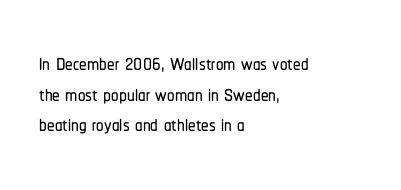
Q: Is the text italic (slanted)? A: No, it is upright.
Q: Is the typeface a serif or a sans-serif typeface? A: Sans-serif.
Q: Is the text underlined? A: No.
Q: How is the paragraph aligned? A: Left-aligned.
Q: Is the spacing between letters normal or unusually wide? A: Normal.
Q: Is the spacing between lines tight, normal or loose? A: Tight.
Q: Width (condensed, normal, or wide)? A: Condensed.
Q: Stroke contrast? A: Low.
Q: x-height? A: Medium.
Q: Monospaced? A: No.
